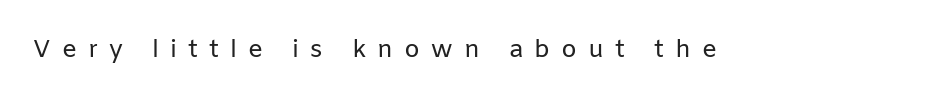
{"italic": "no", "bold": "no", "underline": "no", "letter_spacing": "wide", "letter_spacing_em": 0.44, "glyph_px": 25}
